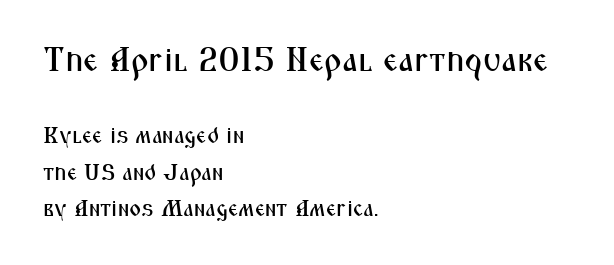
{"serif": "no", "italic": "no", "width": "condensed", "stroke_contrast": "medium", "x_height": "medium", "monospaced": "no", "underline": "no", "align": "left", "line_spacing": "normal", "line_spacing_ratio": 1.59, "letter_spacing": "normal", "letter_spacing_em": 0.0, "larger_block": "first", "size_ratio": 1.48, "glyph_px": 34}
